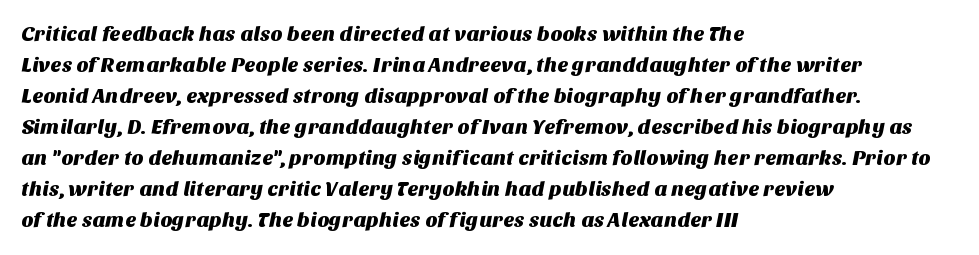
Rule under the text: the space is simply empty. Nobody touched the tracking dial on this one. Successive baselines arrive at the customary interval. Caption: multi-line text, flush left, ragged right.
